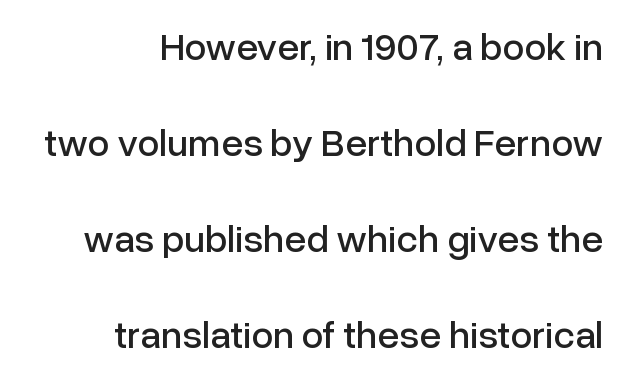
Looks like regular typesetting: each glyph gets only the width it needs. The characters display no serif detailing; their extremities are plain. Spacing between characters is what you'd get straight out of the box. Compared with a flush-left layout, this one pins lines to the opposite, right side.
